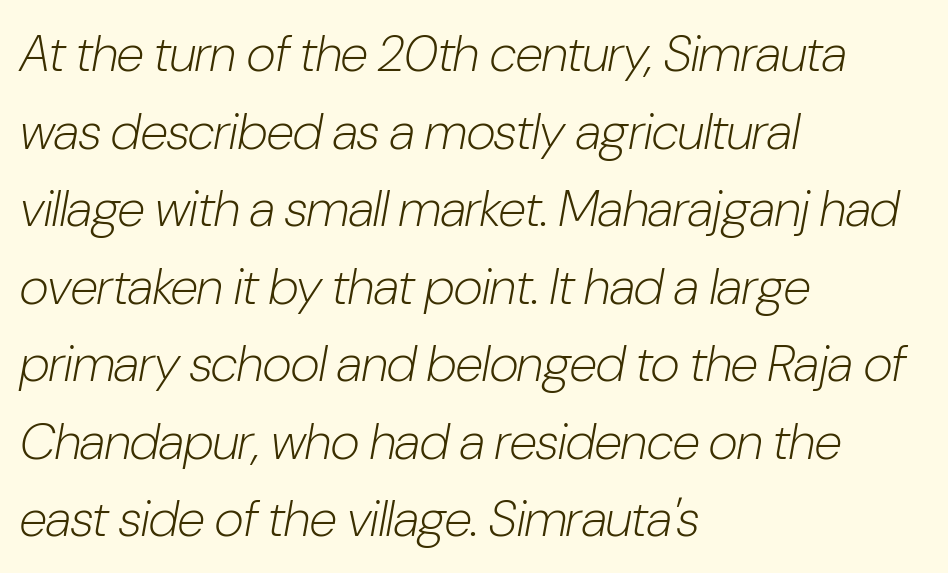
A bare baseline throughout the passage. The glyphs look as if they've been sheared to an angle. Leftover space on each line is placed entirely after the last word. The passage shown stacks its lines at a standard gap.
